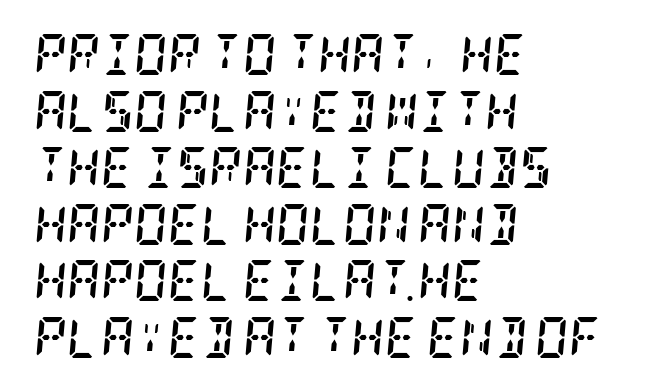
The image shows 41 px semibold, condensed serif type, italic (leaning right); set left-aligned, normal line spacing (1.38x), normal letter spacing, not underlined; low stroke contrast and a large x-height.
